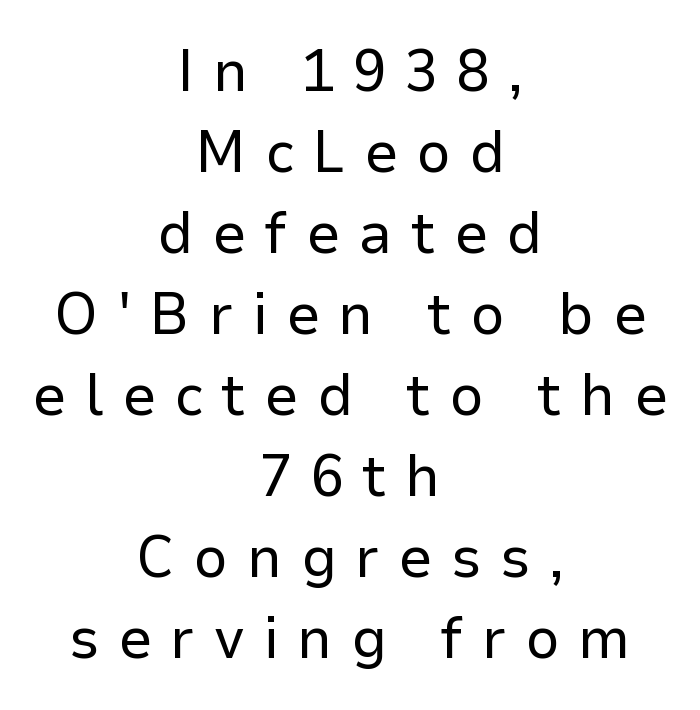
Q: Is the text bold? A: No.
Q: Is the text italic (slanted)? A: No, it is upright.
Q: Is the typeface a serif or a sans-serif typeface? A: Sans-serif.
Q: Is the text underlined? A: No.
Q: How is the paragraph aligned? A: Centered.
Q: Is the spacing between letters normal or unusually wide? A: Unusually wide.
Q: Is the spacing between lines tight, normal or loose? A: Normal.
Q: Width (condensed, normal, or wide)? A: Normal.
Q: Stroke contrast? A: Low.
Q: x-height? A: Medium.
Q: Monospaced? A: No.
